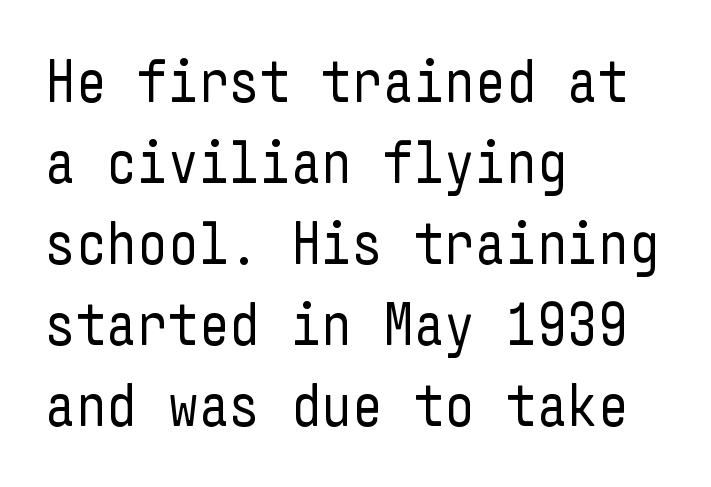
Q: Is the text bold? A: No.
Q: Is the text italic (slanted)? A: No, it is upright.
Q: Is the typeface a serif or a sans-serif typeface? A: Sans-serif.
Q: Is the text underlined? A: No.
Q: How is the paragraph aligned? A: Left-aligned.
Q: Is the spacing between letters normal or unusually wide? A: Normal.
Q: Is the spacing between lines tight, normal or loose? A: Normal.
Q: Width (condensed, normal, or wide)? A: Condensed.
Q: Stroke contrast? A: Low.
Q: x-height? A: Medium.
